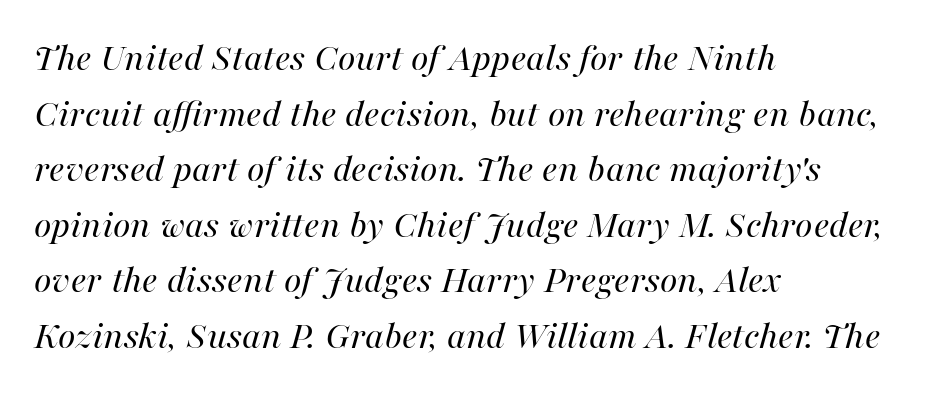
Compared with a typical body face, this is equally light or lighter still. Every row of glyphs begins at an identical x-position on the left. Compared with typical paragraphs, the rows here are spaced about the same. Standard letterfit; no display-style spreading of the glyphs. Here the designer chose a conventional face with non-uniform glyph widths. The specimen omits any rule beneath the text block's lines.
